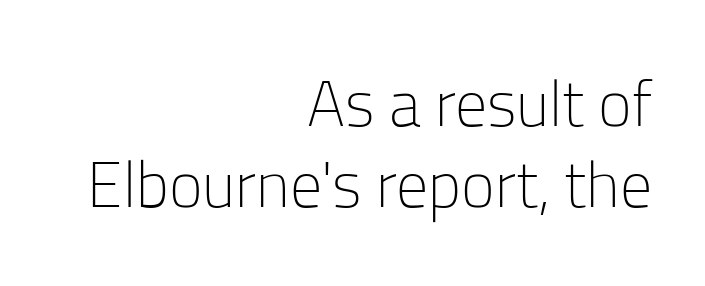
{"serif": "no", "italic": "no", "bold": "no", "weight": "light", "width": "normal", "stroke_contrast": "low", "x_height": "medium", "monospaced": "no", "underline": "no", "align": "right", "line_spacing": "normal", "line_spacing_ratio": 1.27, "letter_spacing": "normal", "letter_spacing_em": 0.0, "glyph_px": 64}
